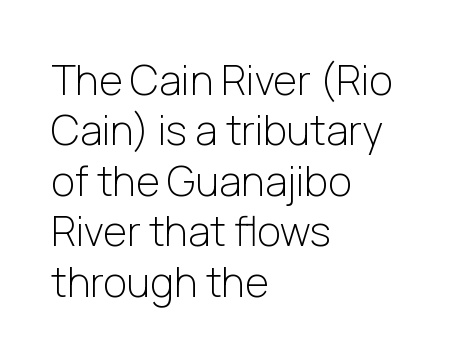
The image shows 41 px light sans-serif type, upright; set left-aligned, line spacing 1.23x, normal letter spacing, not underlined; low stroke contrast and a medium x-height.
